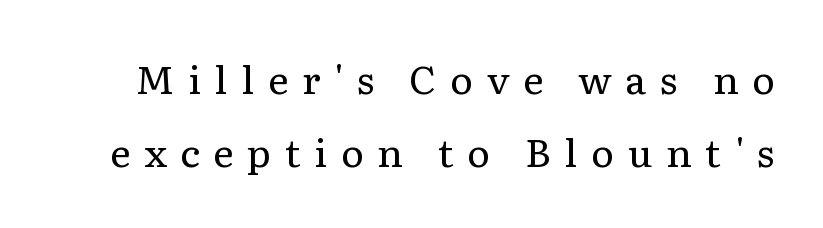
Q: Is the text bold? A: No.
Q: Is the text italic (slanted)? A: No, it is upright.
Q: Is the typeface a serif or a sans-serif typeface? A: Serif.
Q: Is the text underlined? A: No.
Q: Is the spacing between letters normal or unusually wide? A: Unusually wide.
Q: Width (condensed, normal, or wide)? A: Normal.
Q: Stroke contrast? A: Low.
Q: x-height? A: Medium.
Q: Monospaced? A: No.
